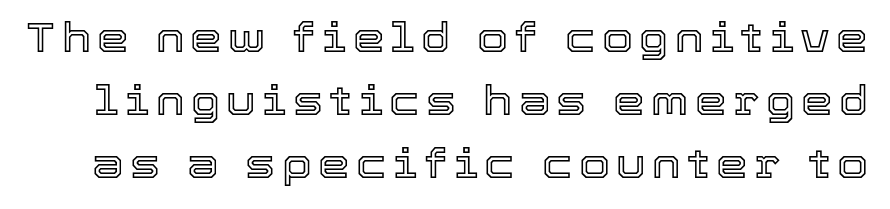
The image shows 40 px text type, upright; set normal line spacing (1.58x), not underlined; a medium x-height.
